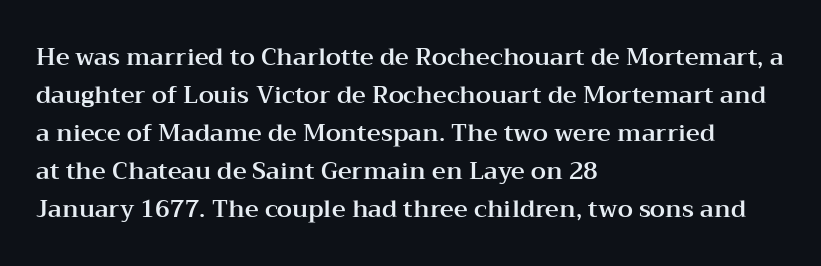
{"italic": "no", "underline": "no", "align": "left", "line_spacing": "normal", "line_spacing_ratio": 1.58, "letter_spacing": "normal", "letter_spacing_em": 0.0, "glyph_px": 24}
